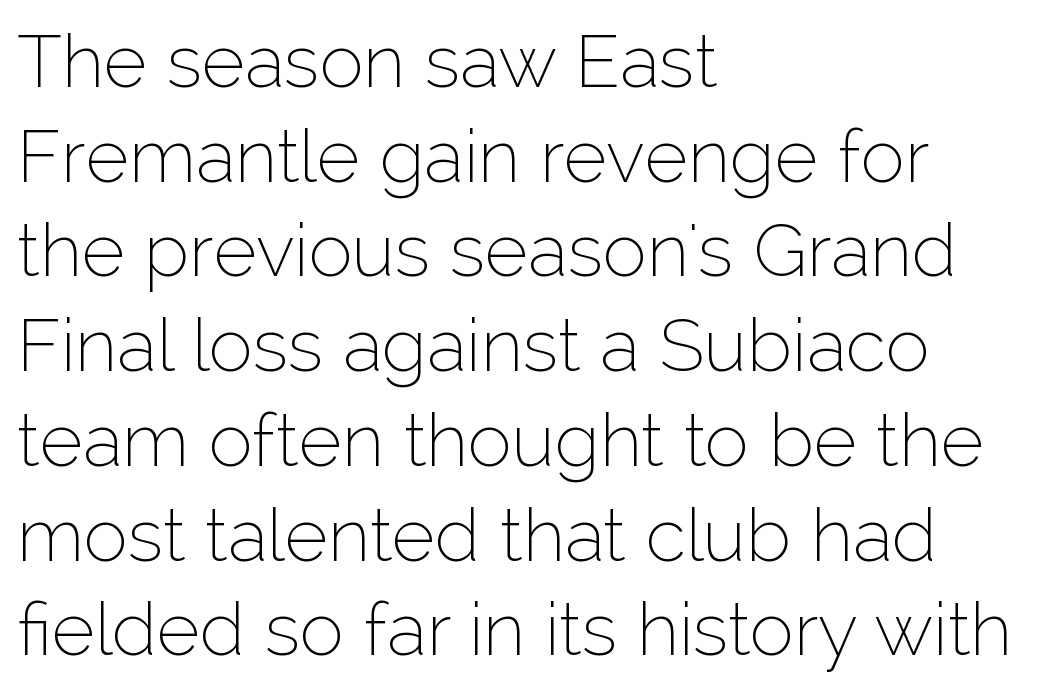
Nothing heavy about these letters — not bold at all. Casual observation: everything's shoved over to the left. The letterforms sit shoulder to shoulder at normal distance. Character widths vary here, with narrow letters taking less room than wide ones.
